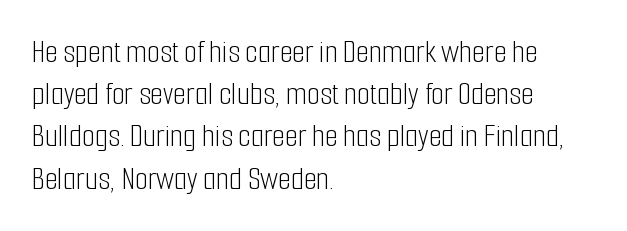
{"serif": "no", "italic": "no", "bold": "no", "weight": "light", "width": "condensed", "stroke_contrast": "low", "x_height": "medium", "monospaced": "no", "underline": "no", "align": "left", "line_spacing": "normal", "line_spacing_ratio": 1.28, "letter_spacing": "normal", "letter_spacing_em": 0.0, "glyph_px": 33}
